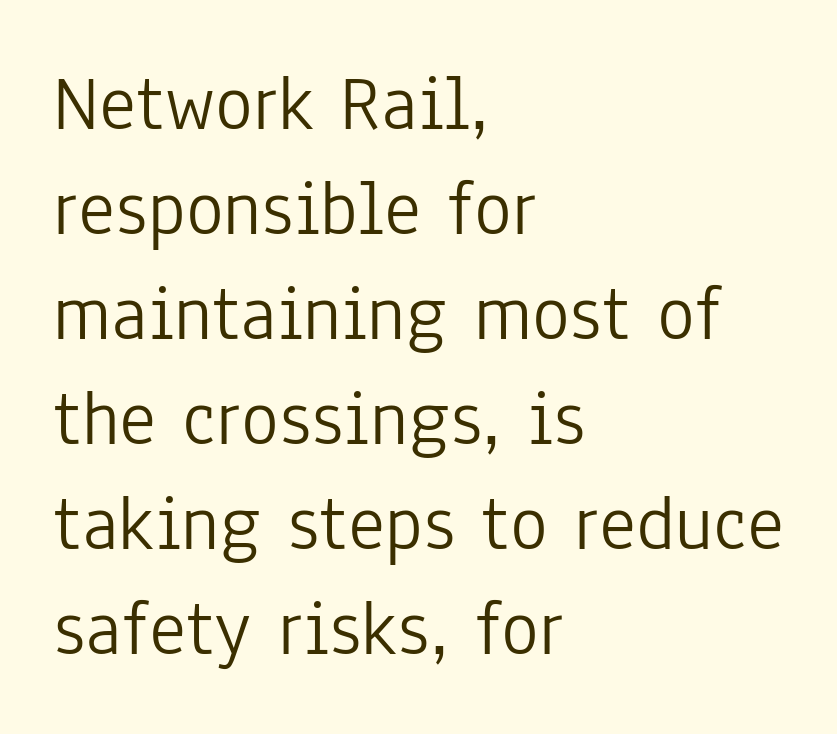
Q: Is the text bold? A: No.
Q: Is the text italic (slanted)? A: No, it is upright.
Q: Is the typeface a serif or a sans-serif typeface? A: Sans-serif.
Q: Is the text underlined? A: No.
Q: How is the paragraph aligned? A: Left-aligned.
Q: Is the spacing between letters normal or unusually wide? A: Normal.
Q: Is the spacing between lines tight, normal or loose? A: Normal.
Q: Width (condensed, normal, or wide)? A: Condensed.
Q: Stroke contrast? A: Low.
Q: x-height? A: Medium.
Q: Monospaced? A: No.
